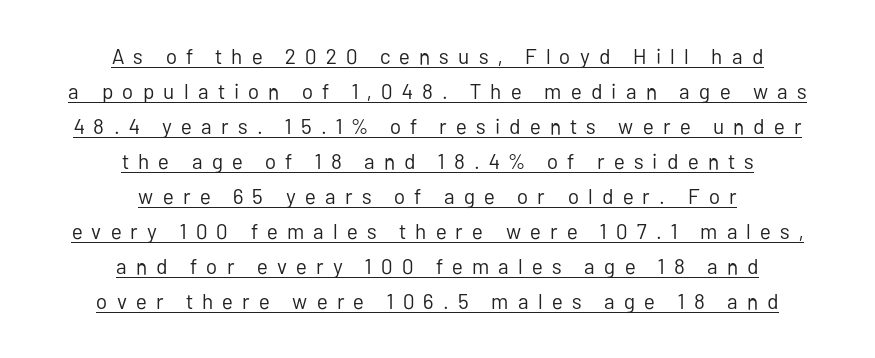
Neither beginnings nor endings align; midpoints do. The vertical gap from one line to the next is medium. Glance below the letters and you will spot a drawn line. The letters are spread apart with noticeably loose tracking. Quick note: not italic, upright.
